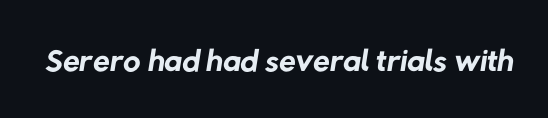
Q: Is the text bold? A: No.
Q: Is the typeface a serif or a sans-serif typeface? A: Sans-serif.
Q: Is the text underlined? A: No.
Q: Is the spacing between letters normal or unusually wide? A: Normal.
Q: Width (condensed, normal, or wide)? A: Normal.
Q: Stroke contrast? A: Low.
Q: x-height? A: Medium.
Q: Monospaced? A: No.
